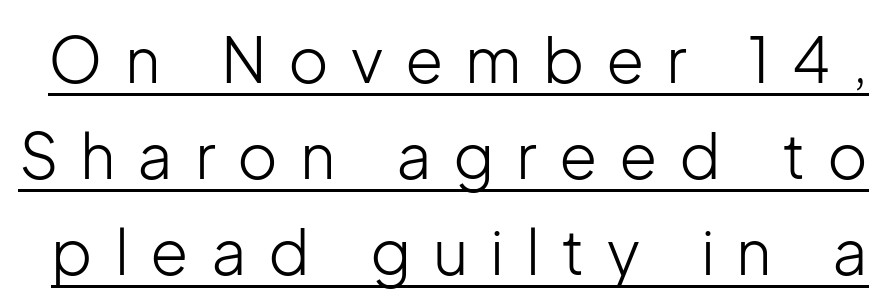
{"serif": "no", "italic": "no", "bold": "no", "weight": "light", "width": "normal", "stroke_contrast": "low", "x_height": "medium", "monospaced": "no", "underline": "yes", "line_spacing": "normal", "line_spacing_ratio": 1.55, "letter_spacing": "wide", "letter_spacing_em": 0.35, "glyph_px": 62}
